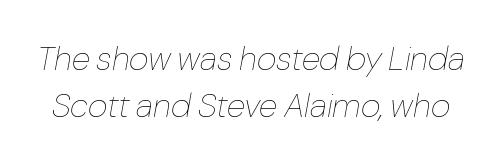
The image shows 34 px thin type, italic (leaning right); set normal line spacing (1.37x), normal letter spacing, not underlined; low stroke contrast and a medium x-height.
